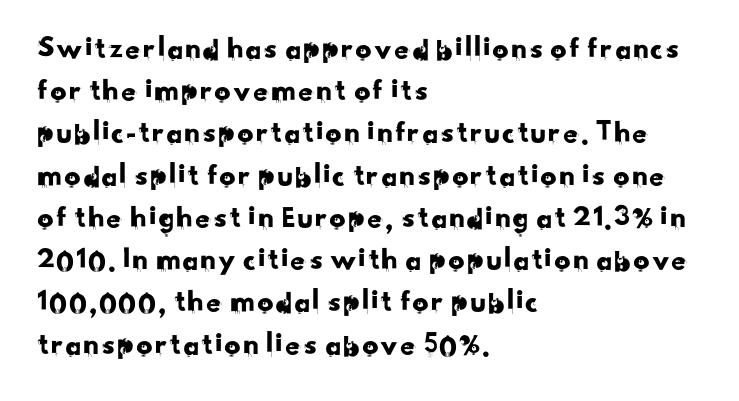
Q: Is the typeface a serif or a sans-serif typeface? A: Sans-serif.
Q: Is the text underlined? A: No.
Q: How is the paragraph aligned? A: Left-aligned.
Q: Is the spacing between letters normal or unusually wide? A: Normal.
Q: Is the spacing between lines tight, normal or loose? A: Normal.
Q: Width (condensed, normal, or wide)? A: Normal.
Q: Stroke contrast? A: Low.
Q: x-height? A: Small.
Q: Monospaced? A: No.
